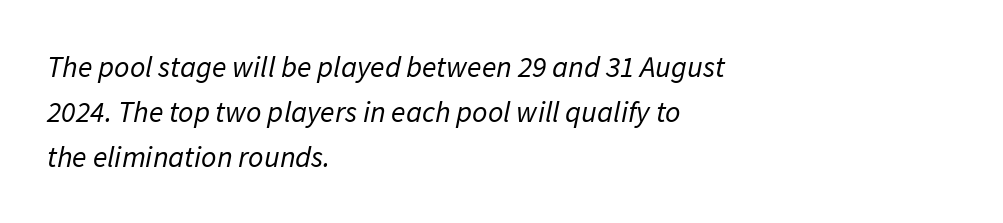
Honestly, there is no underline to notice here at all. Are there feet on the stems? There aren't — it's a sans. Looks like regular typesetting: each glyph gets only the width it needs. The rendering keeps characters at their native spacing. A classic flush-left, rag-right setting is used for this passage. In terms of leading, this rendering sits right in the middle.
